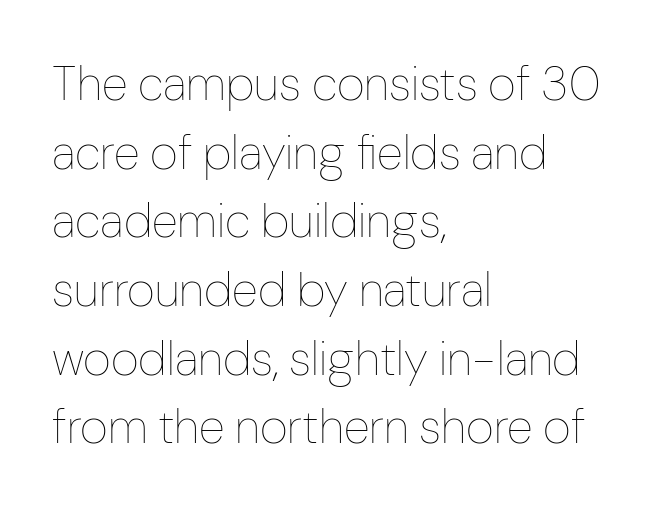
The type sits square on the baseline with zero lean. The rag falls on the right side of this text block. Stem width sits at or under what a default text font uses. Proportional: the letters do not fall into vertical columns.
